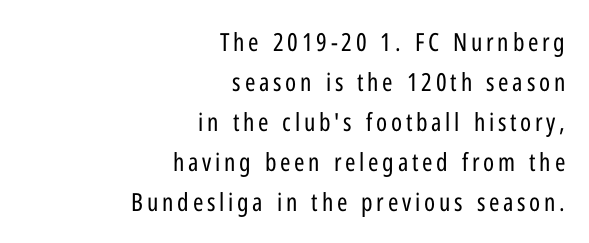
Check the space under the baseline: it is left empty. Bold? No — there's no thickening of the strokes. In terms of posture, this sample is upright. Every row of glyphs terminates at an identical x-position on the right. Baseline-to-baseline distance is the conventional proportion of letter height.
